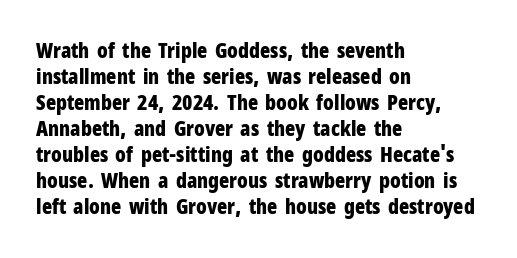
Q: Is the text bold? A: Yes.
Q: Is the text italic (slanted)? A: No, it is upright.
Q: Is the text underlined? A: No.
Q: How is the paragraph aligned? A: Left-aligned.
Q: Is the spacing between letters normal or unusually wide? A: Normal.
